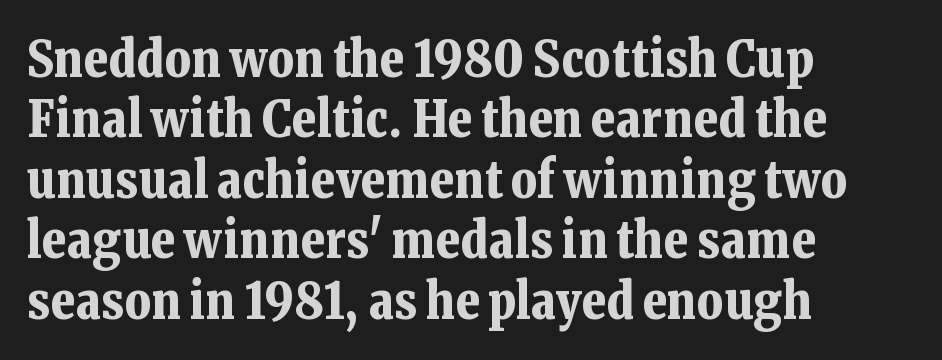
Q: Is the text bold? A: Yes.
Q: Is the text italic (slanted)? A: No, it is upright.
Q: Is the typeface a serif or a sans-serif typeface? A: Serif.
Q: Is the text underlined? A: No.
Q: How is the paragraph aligned? A: Left-aligned.
Q: Is the spacing between letters normal or unusually wide? A: Normal.
Q: Width (condensed, normal, or wide)? A: Normal.
Q: Stroke contrast? A: Low.
Q: x-height? A: Medium.
Q: Monospaced? A: No.
